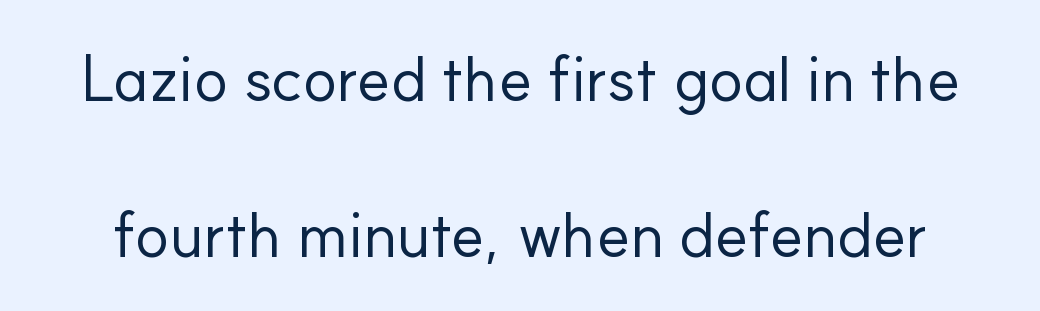
Q: Is the text bold? A: No.
Q: Is the text italic (slanted)? A: No, it is upright.
Q: Is the typeface a serif or a sans-serif typeface? A: Sans-serif.
Q: Is the text underlined? A: No.
Q: Is the spacing between letters normal or unusually wide? A: Normal.
Q: Is the spacing between lines tight, normal or loose? A: Loose.
Q: Width (condensed, normal, or wide)? A: Normal.
Q: Stroke contrast? A: Low.
Q: x-height? A: Small.
Q: Monospaced? A: No.
